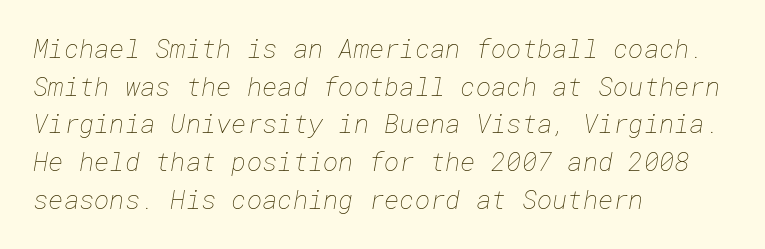
The image shows 26 px text type; set left-aligned, normal line spacing (1.45x), normal letter spacing, not underlined.
